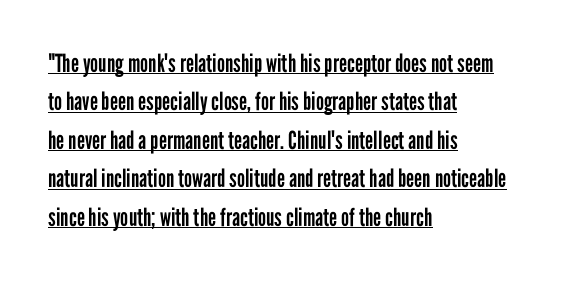
Q: Is the text bold? A: No.
Q: Is the text italic (slanted)? A: No, it is upright.
Q: Is the text underlined? A: Yes.
Q: How is the paragraph aligned? A: Left-aligned.
Q: Is the spacing between letters normal or unusually wide? A: Normal.
Q: Is the spacing between lines tight, normal or loose? A: Normal.
